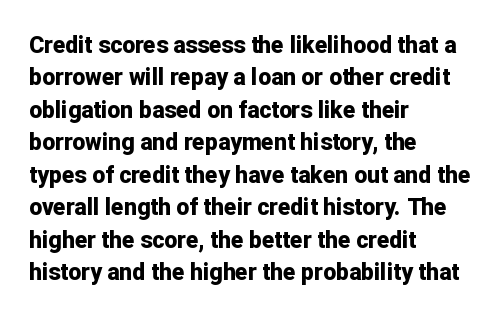
{"italic": "no", "bold": "yes", "underline": "no", "align": "left", "line_spacing": "normal", "line_spacing_ratio": 1.41, "letter_spacing": "normal", "letter_spacing_em": 0.0, "glyph_px": 23}
